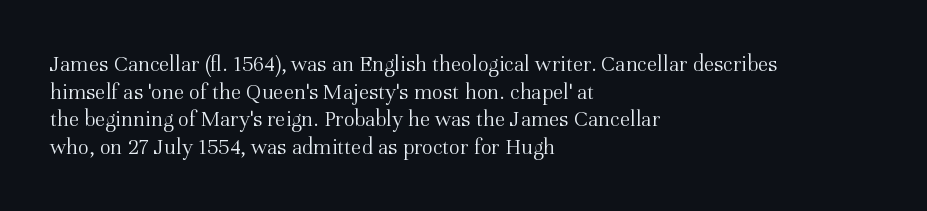
Unlike italic type, these characters show no tilt at all. The string is rendered with underlining switched off. The lines are quadded left. Tracking here is standard; glyphs follow each other at the usual distance. The letters look calm and open, with moderate or lighter stems.
